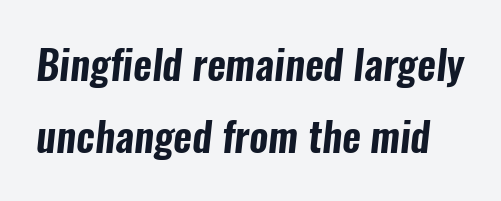
{"serif": "no", "width": "condensed", "stroke_contrast": "low", "x_height": "medium", "monospaced": "no", "underline": "no", "line_spacing_ratio": 1.76, "letter_spacing": "normal", "letter_spacing_em": 0.0, "glyph_px": 41}
